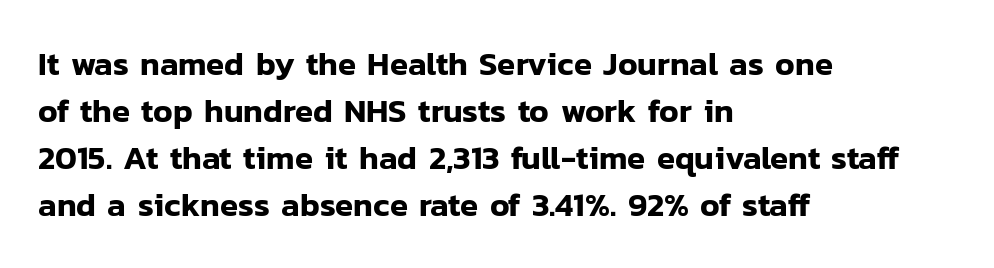
The baseline area is clear. Letterform terminals end flat and unadorned throughout the passage. The block of text has a typical density, with ordinary space between rows. Think of a printed novel: that variable character pitch is what you see here. In CSS terms this would be text-align: left. Ascenders rise straight up at ninety degrees.
